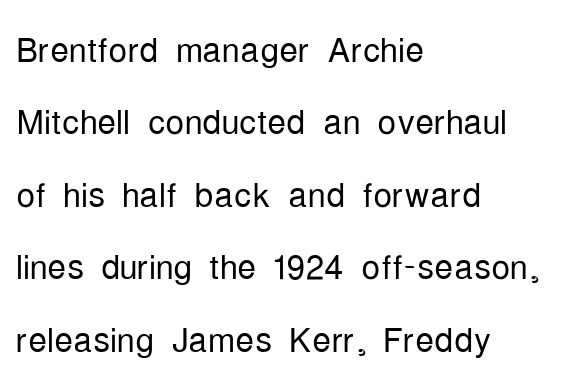
{"serif": "no", "italic": "no", "bold": "no", "weight": "light", "width": "condensed", "stroke_contrast": "low", "x_height": "medium", "monospaced": "no", "underline": "no", "align": "left", "line_spacing": "normal", "line_spacing_ratio": 1.54, "letter_spacing": "normal", "letter_spacing_em": 0.0, "glyph_px": 47}
